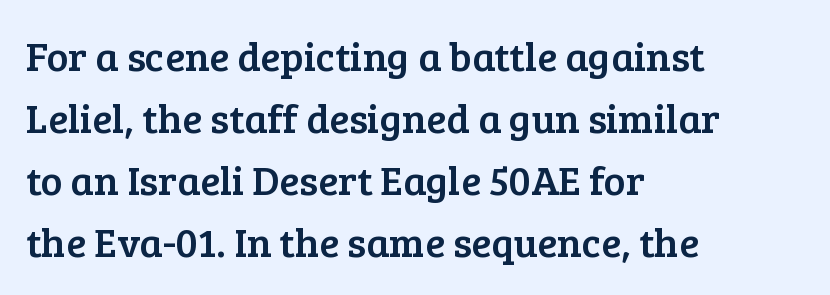
Q: Is the text italic (slanted)? A: No, it is upright.
Q: Is the typeface a serif or a sans-serif typeface? A: Serif.
Q: Is the text underlined? A: No.
Q: How is the paragraph aligned? A: Left-aligned.
Q: Is the spacing between letters normal or unusually wide? A: Normal.
Q: Is the spacing between lines tight, normal or loose? A: Normal.
Q: Width (condensed, normal, or wide)? A: Normal.
Q: Stroke contrast? A: Low.
Q: x-height? A: Medium.
Q: Monospaced? A: No.
